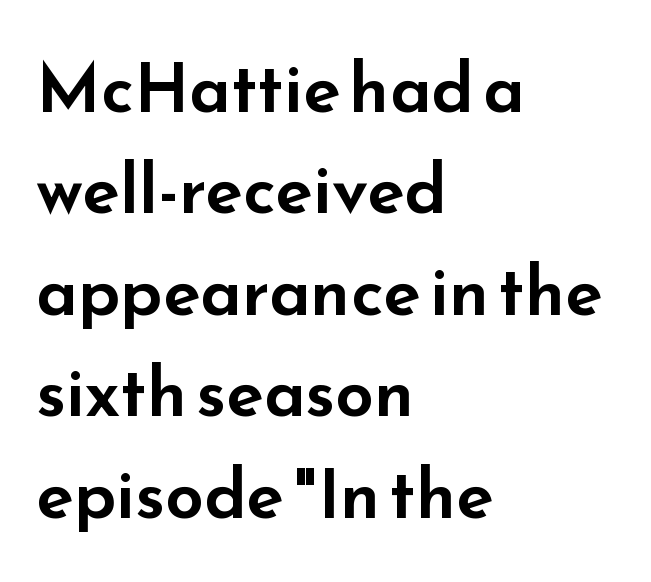
{"serif": "no", "italic": "no", "width": "wide", "stroke_contrast": "low", "x_height": "small", "monospaced": "no", "underline": "no", "align": "left", "line_spacing": "normal", "line_spacing_ratio": 1.47, "letter_spacing": "normal", "letter_spacing_em": 0.0, "glyph_px": 69}
